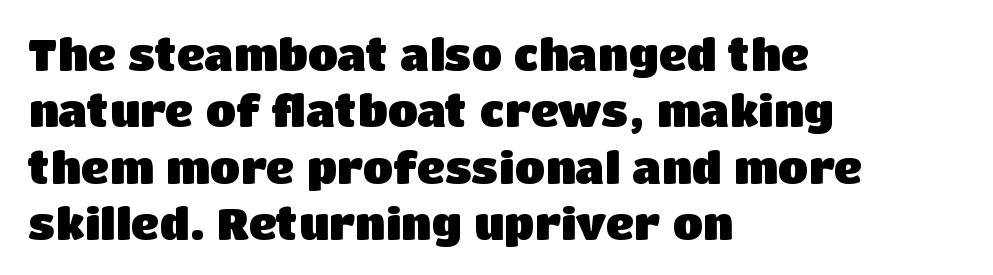
{"serif": "no", "italic": "no", "bold": "yes", "weight": "heavy", "width": "normal", "stroke_contrast": "low", "x_height": "large", "monospaced": "no", "underline": "no", "align": "left", "line_spacing": "normal", "line_spacing_ratio": 1.28, "letter_spacing": "normal", "letter_spacing_em": 0.0, "glyph_px": 44}
